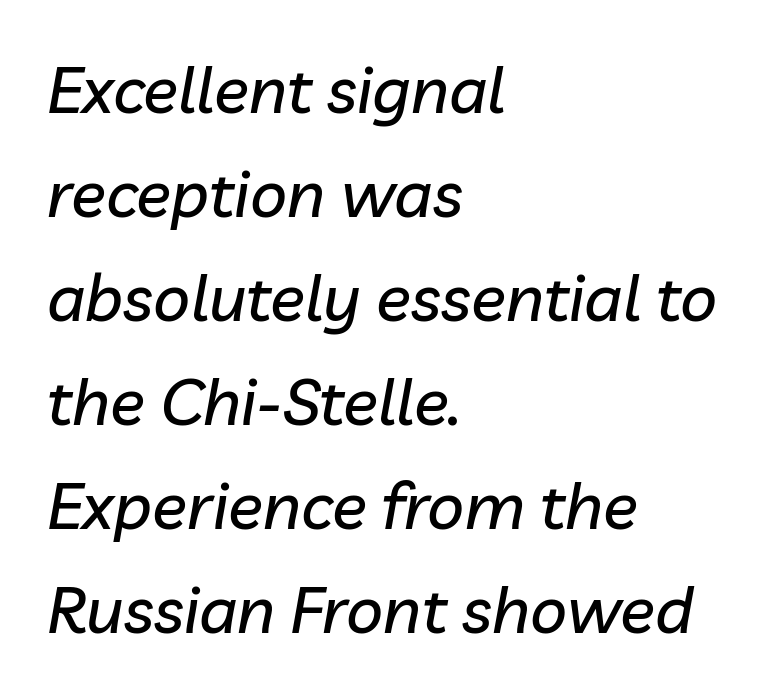
Unmarked baselines from the first word to the last. Between one letter and the next there's only the usual sliver of space. The face used here is proportionally spaced, like ordinary book or web type. If you measured baseline to baseline, you'd find a middling distance.
